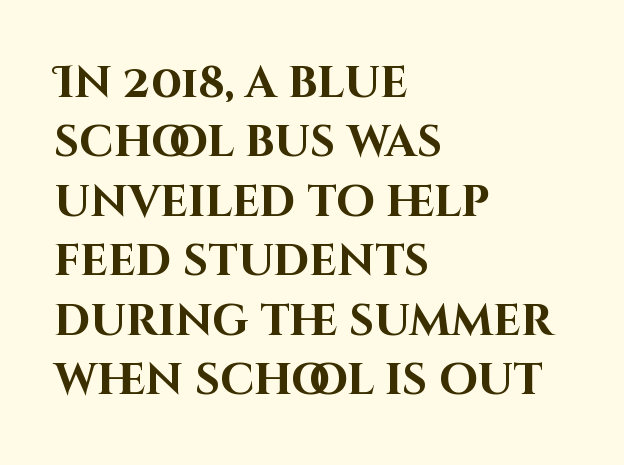
The image shows 44 px bold sans-serif type, upright; set left-aligned, normal line spacing (1.35x), normal letter spacing, not underlined; high stroke contrast and a large x-height.
